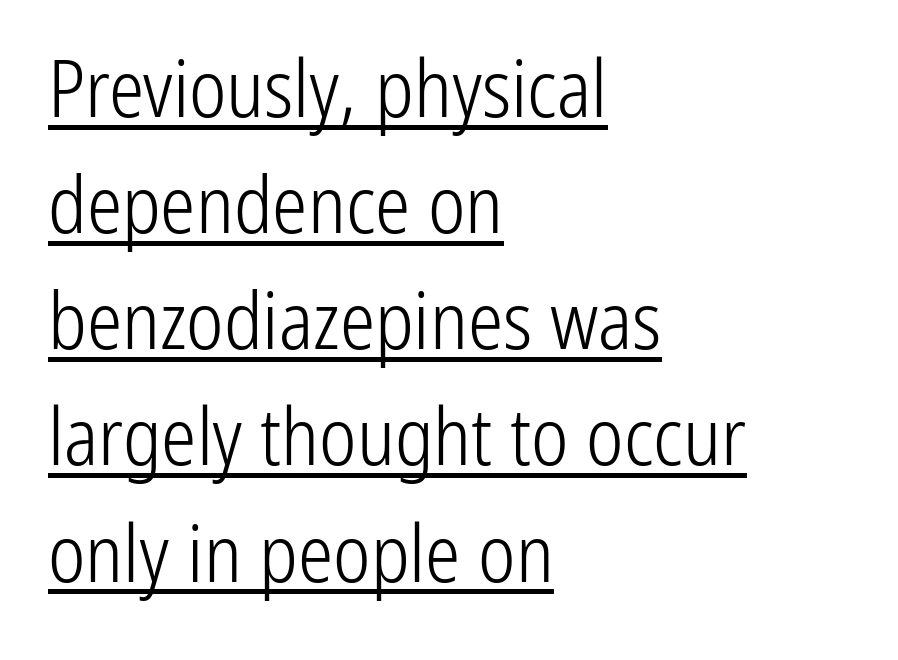
The image shows 79 px light, condensed sans-serif type, upright; set left-aligned, normal line spacing (1.47x), normal letter spacing, underlined; low stroke contrast and a medium x-height.
